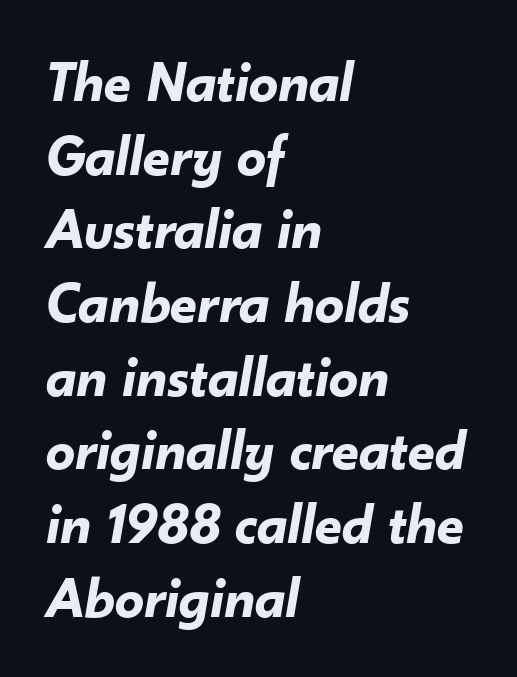
{"italic": "yes", "lean": "right", "slant_degrees": 10, "bold": "yes", "weight": "bold", "width": "normal", "stroke_contrast": "low", "x_height": "small", "monospaced": "no", "underline": "no", "align": "left", "line_spacing": "normal", "line_spacing_ratio": 1.27, "letter_spacing": "normal", "letter_spacing_em": 0.0, "glyph_px": 58}
